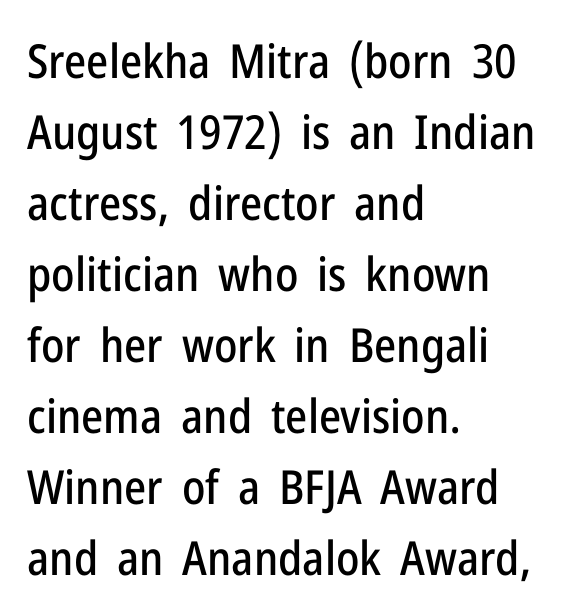
Q: Is the text italic (slanted)? A: No, it is upright.
Q: Is the typeface a serif or a sans-serif typeface? A: Sans-serif.
Q: Is the text underlined? A: No.
Q: How is the paragraph aligned? A: Left-aligned.
Q: Is the spacing between letters normal or unusually wide? A: Normal.
Q: Is the spacing between lines tight, normal or loose? A: Normal.
Q: Width (condensed, normal, or wide)? A: Condensed.
Q: Stroke contrast? A: Low.
Q: x-height? A: Medium.
Q: Monospaced? A: No.
